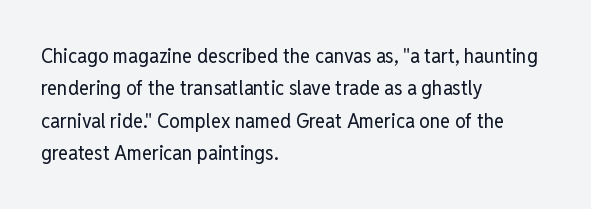
Q: Is the text bold? A: No.
Q: Is the text italic (slanted)? A: No, it is upright.
Q: Is the text underlined? A: No.
Q: How is the paragraph aligned? A: Left-aligned.
Q: Is the spacing between letters normal or unusually wide? A: Normal.
Q: Is the spacing between lines tight, normal or loose? A: Normal.
